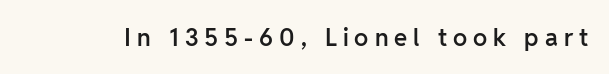
{"italic": "no", "bold": "semi", "underline": "no", "letter_spacing": "wide", "letter_spacing_em": 0.25, "glyph_px": 24}
